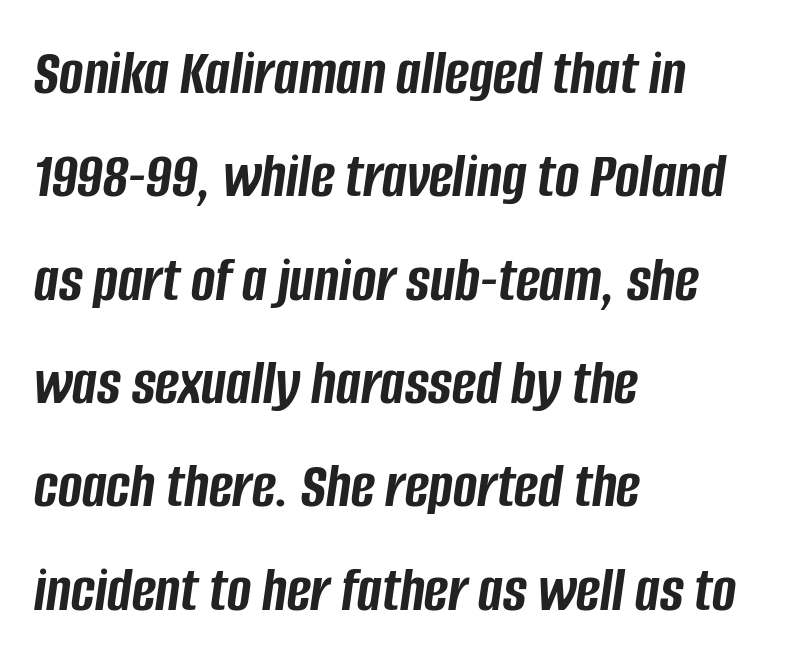
{"italic": "yes", "lean": "right", "slant_degrees": 8, "bold": "yes", "weight": "semibold", "width": "condensed", "stroke_contrast": "low", "x_height": "large", "monospaced": "no", "underline": "no", "align": "left", "line_spacing": "normal", "line_spacing_ratio": 1.59, "letter_spacing": "normal", "letter_spacing_em": 0.0, "glyph_px": 65}
